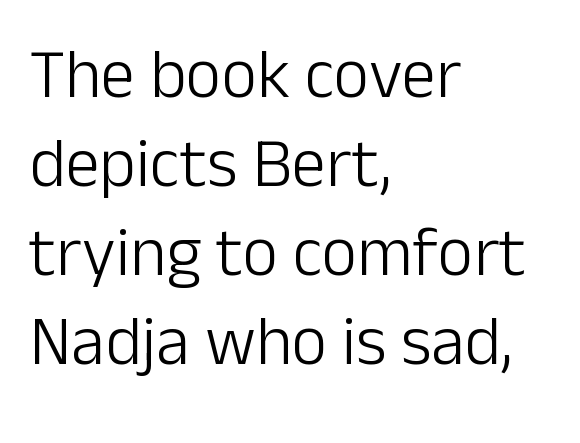
{"serif": "no", "italic": "no", "bold": "no", "weight": "light", "width": "normal", "stroke_contrast": "low", "x_height": "medium", "monospaced": "no", "underline": "no", "align": "left", "line_spacing": "normal", "line_spacing_ratio": 1.29, "letter_spacing": "normal", "letter_spacing_em": 0.0, "glyph_px": 69}
